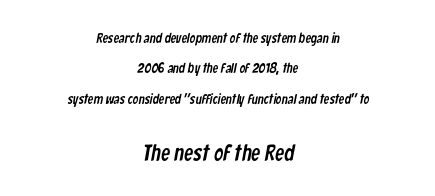
The image shows 23 px text type; set centered, loose line spacing (2.17x), normal letter spacing, not underlined; the second (bottom) block is 1.64x larger.
